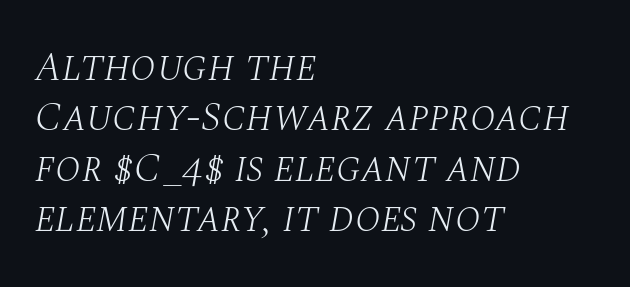
Where is the straight margin? On the left. Lines of text with bare space underneath. Summary of weight: not heavy and not bold. The letters advance in unequal steps, a hallmark of proportional type. Yep, those are serifs on the letters. The glyphs look as if they've been sheared to an angle.
